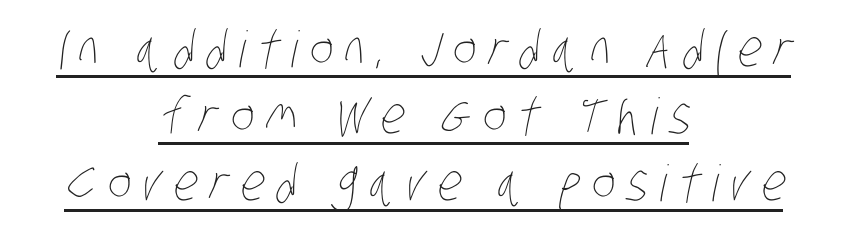
{"bold": "no", "weight": "thin", "width": "condensed", "stroke_contrast": "low", "x_height": "large", "monospaced": "no", "underline": "yes", "align": "center", "line_spacing": "normal", "line_spacing_ratio": 1.34, "letter_spacing": "wide", "letter_spacing_em": 0.24, "glyph_px": 50}
